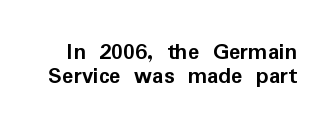
Q: Is the text bold? A: Yes.
Q: Is the text italic (slanted)? A: No, it is upright.
Q: Is the text underlined? A: No.
Q: Is the spacing between letters normal or unusually wide? A: Normal.
Q: Is the spacing between lines tight, normal or loose? A: Tight.
